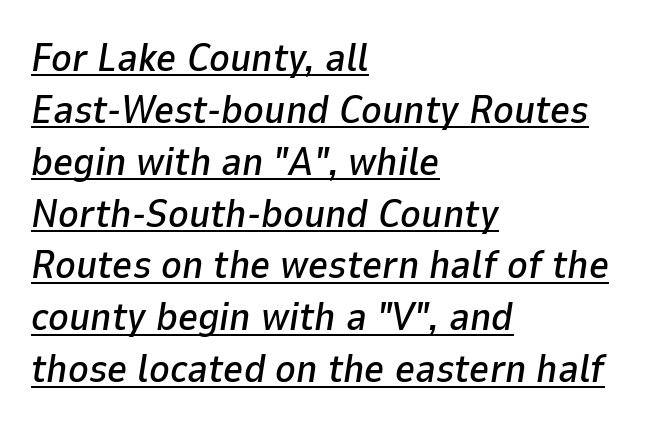
The image shows 39 px text type, italic (leaning right); set left-aligned, normal line spacing (1.33x), normal letter spacing, underlined; low stroke contrast and a medium x-height.
